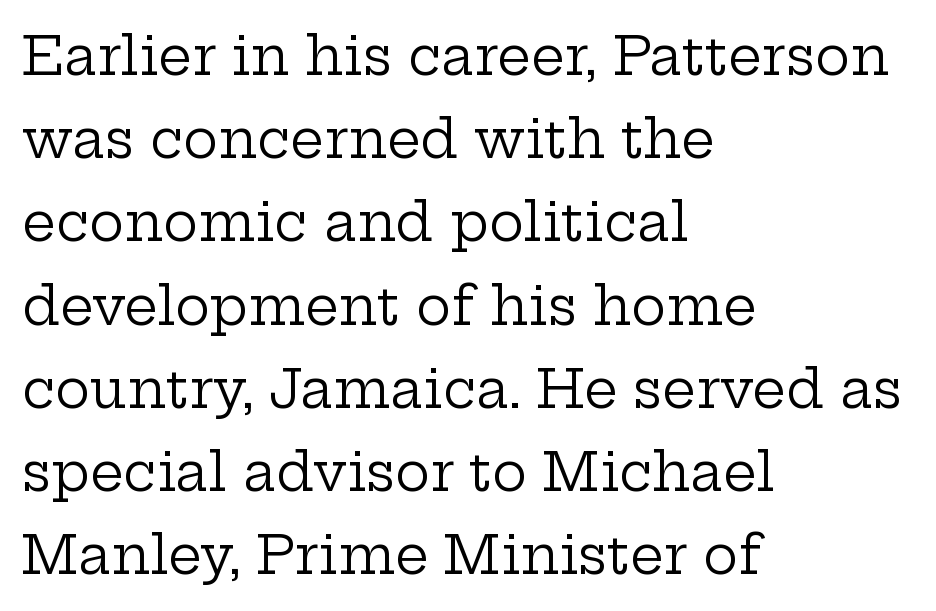
The image shows 53 px regular-weight, wide serif type, upright; set left-aligned, normal line spacing (1.57x), normal letter spacing, not underlined; low stroke contrast and a medium x-height.
